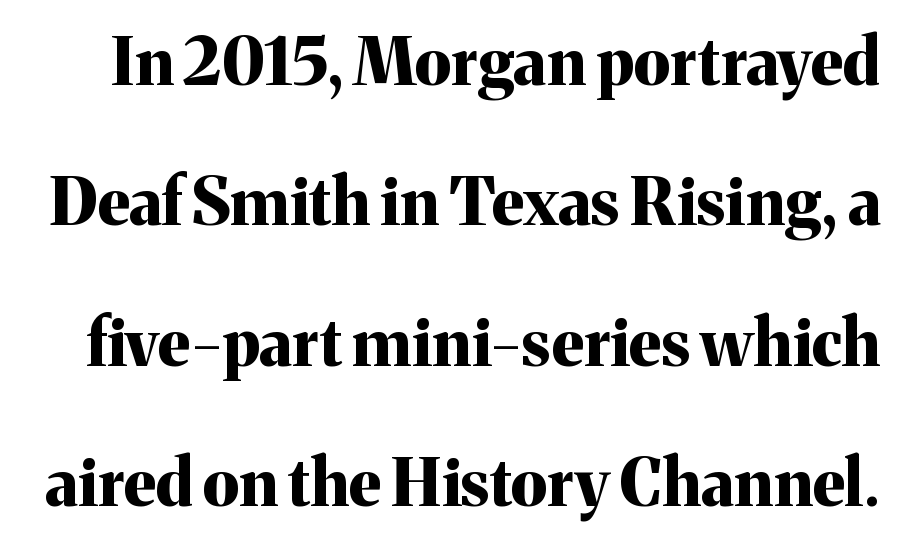
The image shows 65 px bold serif type, upright; set loose line spacing (2.16x), normal letter spacing, not underlined; medium stroke contrast and a medium x-height.
